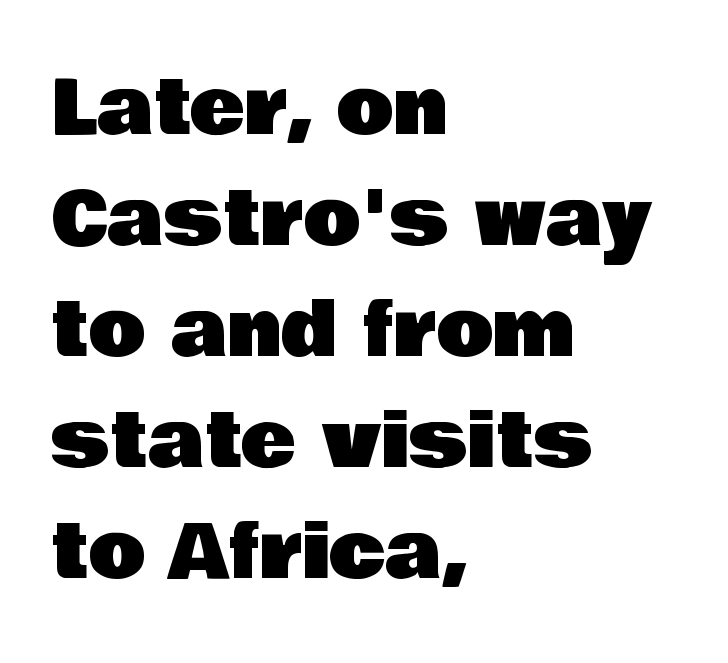
The image shows 74 px sans-serif type, upright; set left-aligned, normal line spacing (1.5x), normal letter spacing, not underlined; low stroke contrast and a large x-height.
